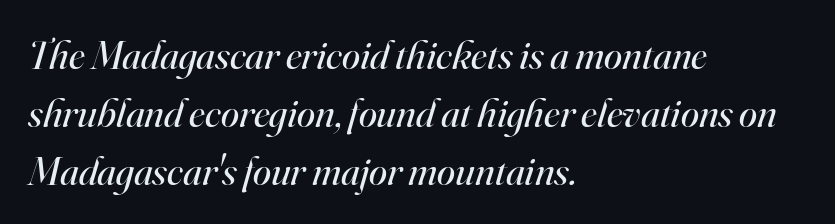
Q: Is the text bold? A: No.
Q: Is the text italic (slanted)? A: Yes, it leans right by about 16 degrees.
Q: Is the typeface a serif or a sans-serif typeface? A: Serif.
Q: Is the text underlined? A: No.
Q: How is the paragraph aligned? A: Left-aligned.
Q: Is the spacing between letters normal or unusually wide? A: Normal.
Q: Is the spacing between lines tight, normal or loose? A: Normal.
Q: Width (condensed, normal, or wide)? A: Normal.
Q: Stroke contrast? A: High.
Q: x-height? A: Small.
Q: Monospaced? A: No.
